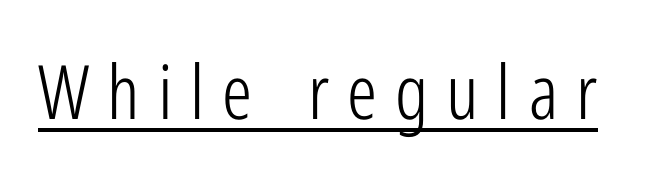
{"serif": "no", "italic": "no", "bold": "no", "weight": "light", "width": "condensed", "stroke_contrast": "low", "x_height": "medium", "monospaced": "no", "underline": "yes", "letter_spacing": "wide", "letter_spacing_em": 0.24, "glyph_px": 75}
